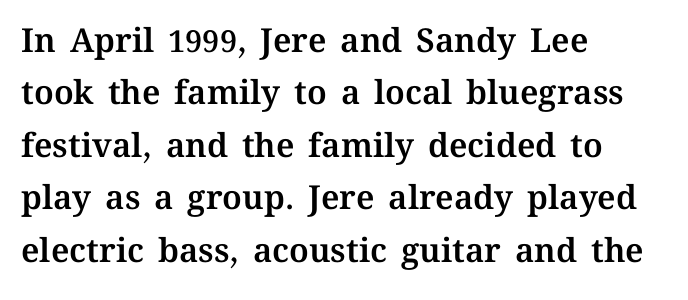
Q: Is the text italic (slanted)? A: No, it is upright.
Q: Is the text underlined? A: No.
Q: How is the paragraph aligned? A: Left-aligned.
Q: Is the spacing between letters normal or unusually wide? A: Normal.
Q: Is the spacing between lines tight, normal or loose? A: Normal.
Q: Width (condensed, normal, or wide)? A: Normal.
Q: Stroke contrast? A: Medium.
Q: x-height? A: Medium.
Q: Monospaced? A: No.
